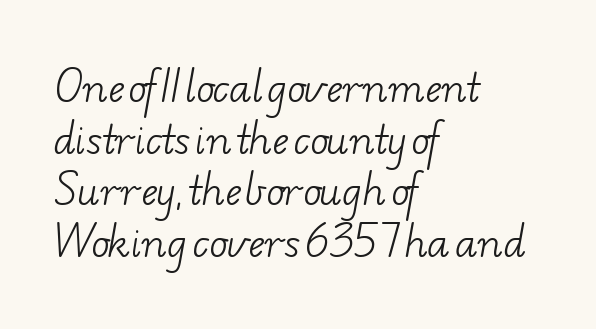
The image shows 38 px light, wide serif type; set left-aligned, normal line spacing (1.36x), normal letter spacing, not underlined; low stroke contrast and a small x-height.
